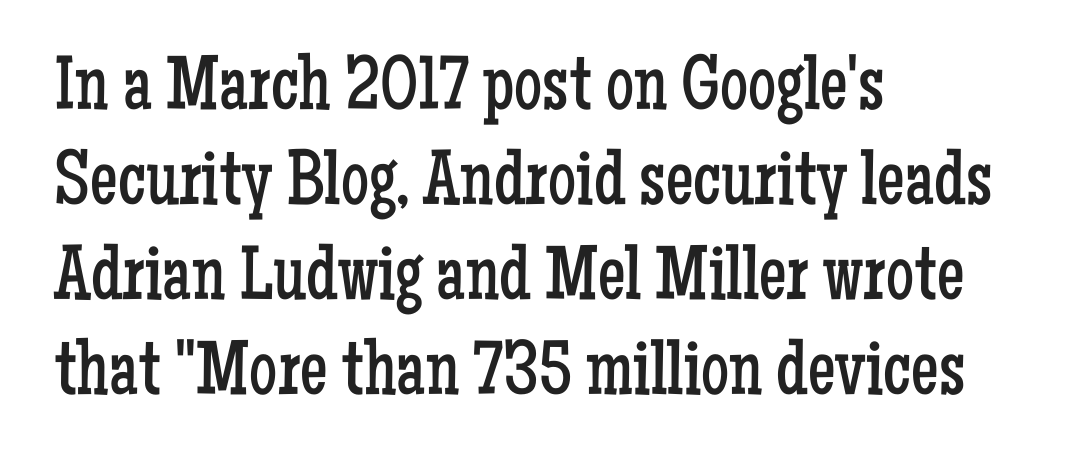
The image shows 78 px regular-weight, condensed serif type, upright; set left-aligned, line spacing 1.22x, normal letter spacing, not underlined; low stroke contrast and a medium x-height.
